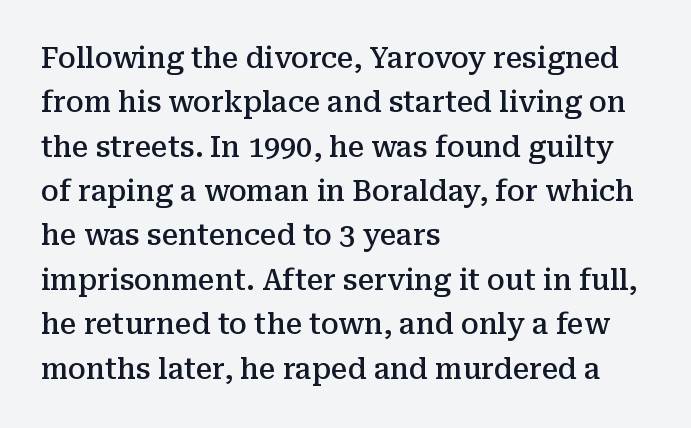
The image shows 29 px semibold serif type, upright; set left-aligned, normal line spacing (1.53x), normal letter spacing, not underlined; medium stroke contrast and a medium x-height.
